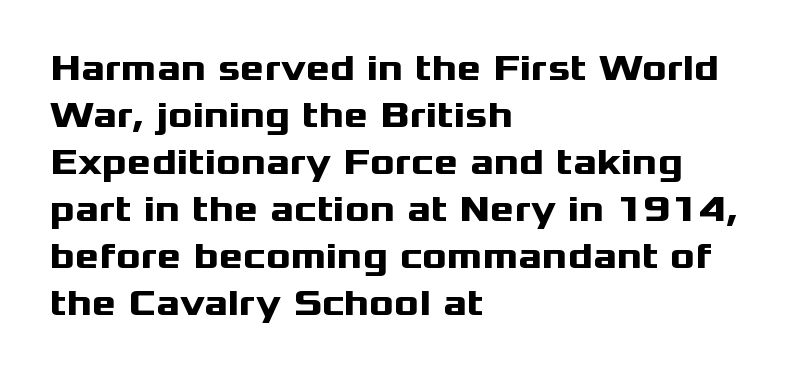
{"serif": "no", "italic": "no", "bold": "yes", "weight": "heavy", "width": "wide", "stroke_contrast": "medium", "x_height": "medium", "monospaced": "no", "underline": "no", "align": "left", "line_spacing": "normal", "line_spacing_ratio": 1.27, "letter_spacing": "normal", "letter_spacing_em": 0.0, "glyph_px": 37}
